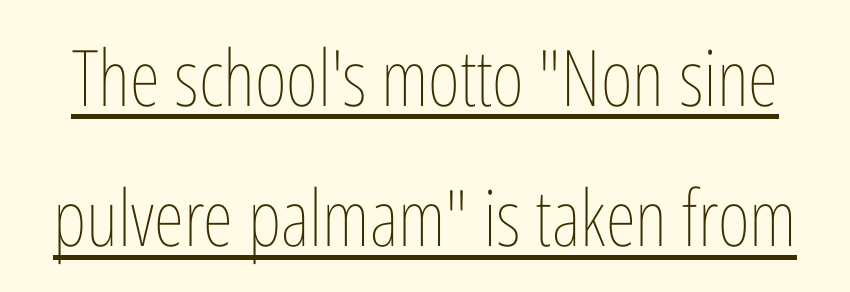
Every word sits above its own underline. The gaps between neighbouring characters are ordinary and unremarkable. Is this a heavy cut? Hardly; it is regular or lighter. Quick note: not italic, upright. A typesetter would call this proportional, since set widths differ per character.
